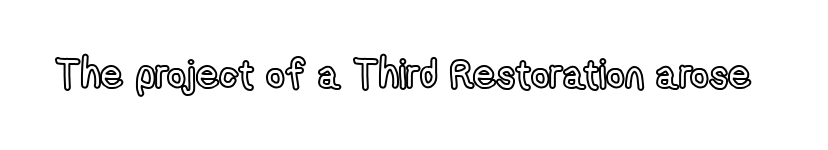
{"italic": "no", "width": "condensed", "x_height": "medium", "monospaced": "no", "underline": "no", "letter_spacing": "normal", "letter_spacing_em": 0.0, "glyph_px": 40}
